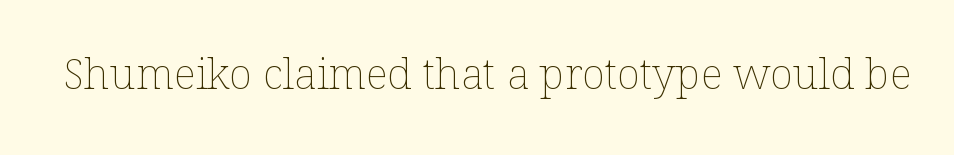
The image shows 43 px thin type, upright; set normal letter spacing, not underlined; low stroke contrast and a medium x-height.
